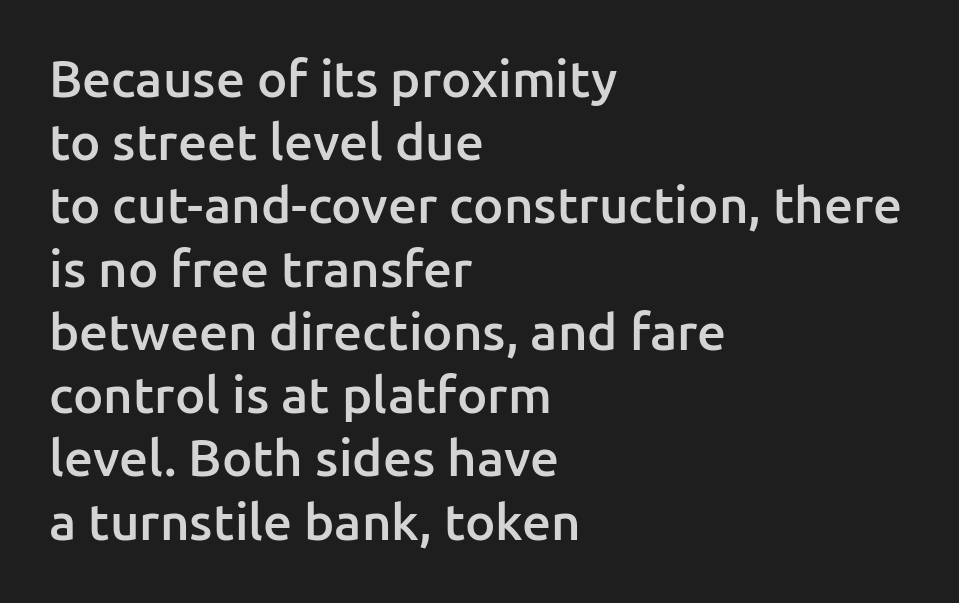
{"serif": "no", "italic": "no", "bold": "semi", "weight": "semibold", "width": "normal", "stroke_contrast": "low", "x_height": "medium", "monospaced": "no", "underline": "no", "align": "left", "line_spacing_ratio": 1.24, "letter_spacing": "normal", "letter_spacing_em": 0.0, "glyph_px": 51}
